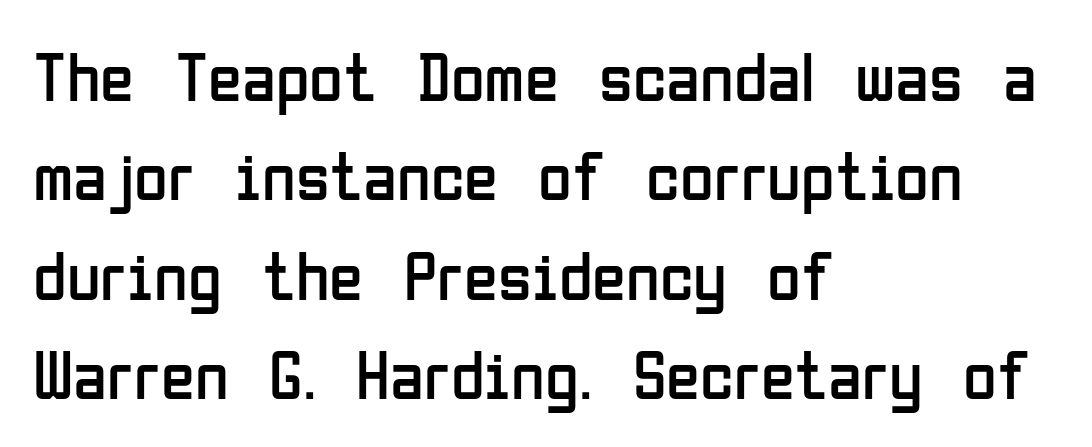
{"serif": "no", "italic": "no", "bold": "no", "weight": "regular", "width": "condensed", "stroke_contrast": "low", "x_height": "medium", "monospaced": "no", "underline": "no", "align": "left", "line_spacing": "normal", "line_spacing_ratio": 1.44, "letter_spacing": "normal", "letter_spacing_em": 0.0, "glyph_px": 69}
